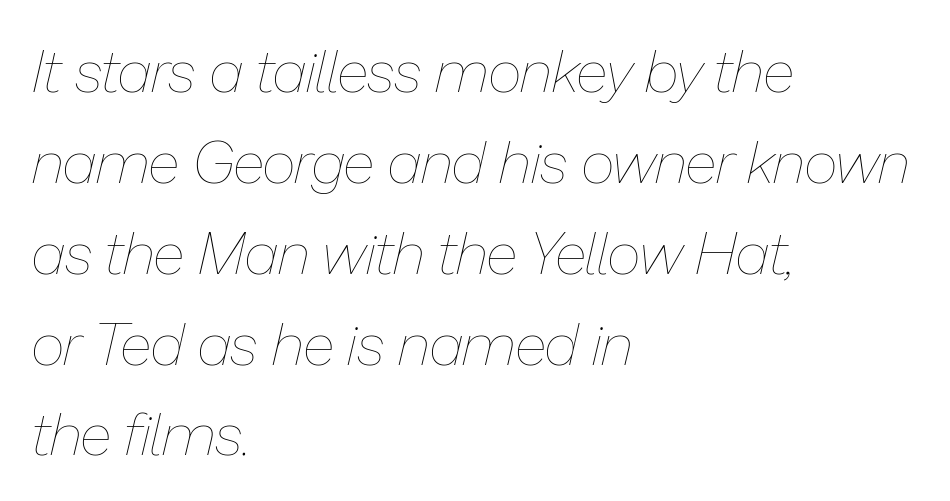
The image shows 59 px thin type, italic (leaning right); set left-aligned, normal line spacing (1.54x), normal letter spacing, not underlined; low stroke contrast and a medium x-height.
